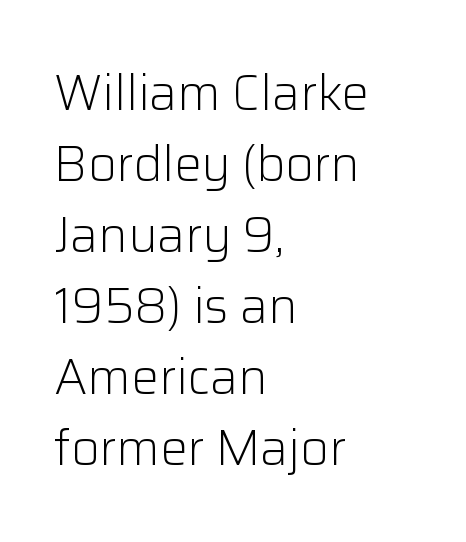
Q: Is the text bold? A: No.
Q: Is the text italic (slanted)? A: No, it is upright.
Q: Is the typeface a serif or a sans-serif typeface? A: Sans-serif.
Q: Is the text underlined? A: No.
Q: How is the paragraph aligned? A: Left-aligned.
Q: Is the spacing between letters normal or unusually wide? A: Normal.
Q: Is the spacing between lines tight, normal or loose? A: Normal.
Q: Width (condensed, normal, or wide)? A: Normal.
Q: Stroke contrast? A: Low.
Q: x-height? A: Medium.
Q: Monospaced? A: No.
